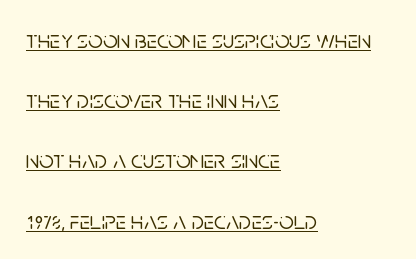
Q: Is the text italic (slanted)? A: No, it is upright.
Q: Is the text underlined? A: Yes.
Q: How is the paragraph aligned? A: Left-aligned.
Q: Is the spacing between letters normal or unusually wide? A: Normal.
Q: Is the spacing between lines tight, normal or loose? A: Loose.
